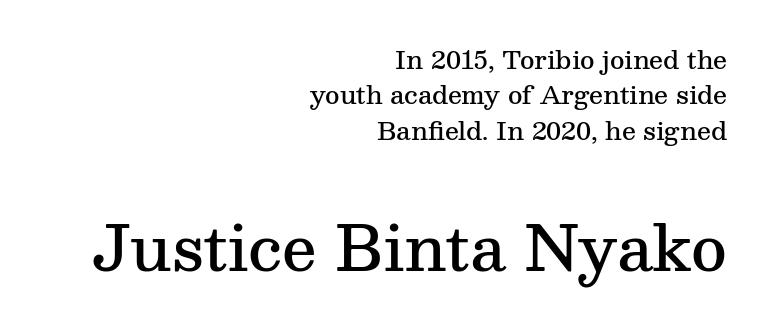
{"serif": "yes", "italic": "no", "bold": "semi", "weight": "semibold", "width": "normal", "stroke_contrast": "medium", "x_height": "medium", "monospaced": "no", "underline": "no", "align": "right", "line_spacing": "normal", "line_spacing_ratio": 1.42, "letter_spacing": "normal", "letter_spacing_em": 0.0, "larger_block": "second", "size_ratio": 2.48, "glyph_px": 62}
